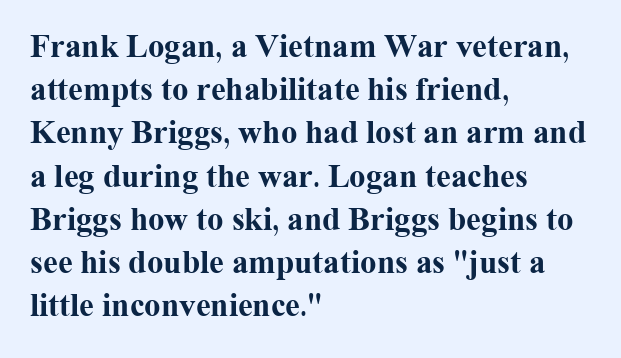
Upright lettering throughout. As a designer I'd log this as weight 700, bold. Compared with typical paragraphs, the rows here are spaced about the same. Is the block centered? No — it sits flush against the left margin. Is this a fixed-width face? No — the glyphs have proportional, varying widths.
